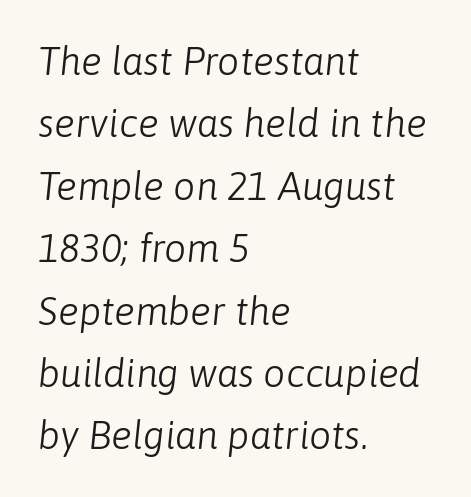
Q: Is the text bold? A: No.
Q: Is the text italic (slanted)? A: Yes, it leans right by about 6 degrees.
Q: Is the text underlined? A: No.
Q: How is the paragraph aligned? A: Left-aligned.
Q: Is the spacing between letters normal or unusually wide? A: Normal.
Q: Is the spacing between lines tight, normal or loose? A: Normal.
Q: Width (condensed, normal, or wide)? A: Normal.
Q: Stroke contrast? A: Low.
Q: x-height? A: Medium.
Q: Monospaced? A: No.
